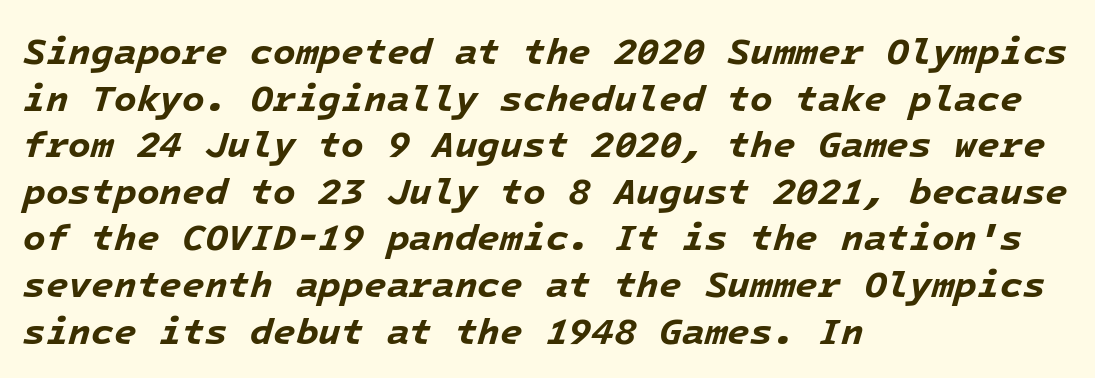
{"italic": "yes", "lean": "right", "slant_degrees": 16, "bold": "yes", "weight": "bold", "width": "normal", "stroke_contrast": "low", "x_height": "medium", "monospaced": "yes", "underline": "no", "align": "left", "line_spacing": "normal", "line_spacing_ratio": 1.26, "letter_spacing": "normal", "letter_spacing_em": 0.0, "glyph_px": 37}
